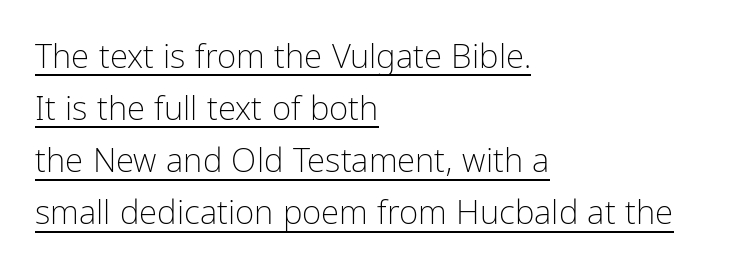
The compositor pushed each line to the left boundary. One glance says typical: line gaps are just what's usual. Varying glyph widths throughout — classic text-font behaviour. Ordinary non-slanted type is in use. The passage shown is underscored from start to finish. On a weight scale, this lands at 450 or below.
